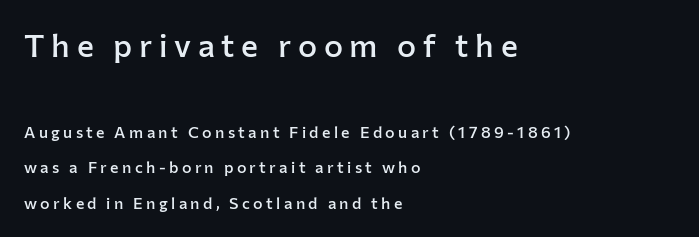
The image shows 32 px semibold sans-serif type, upright; set left-aligned, loose line spacing (2.22x), unusually wide letter spacing (+0.21 em), not underlined; the first (top) block is 2.0x larger; low stroke contrast and a medium x-height.
